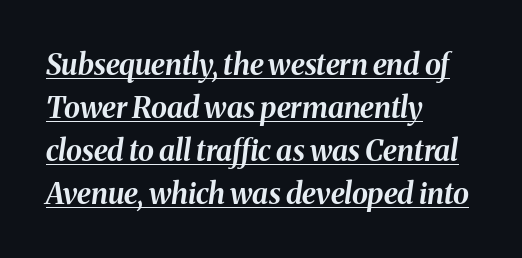
The image shows 29 px bold type, italic (leaning right); set left-aligned, normal line spacing (1.48x), normal letter spacing, underlined; medium stroke contrast and a medium x-height.
